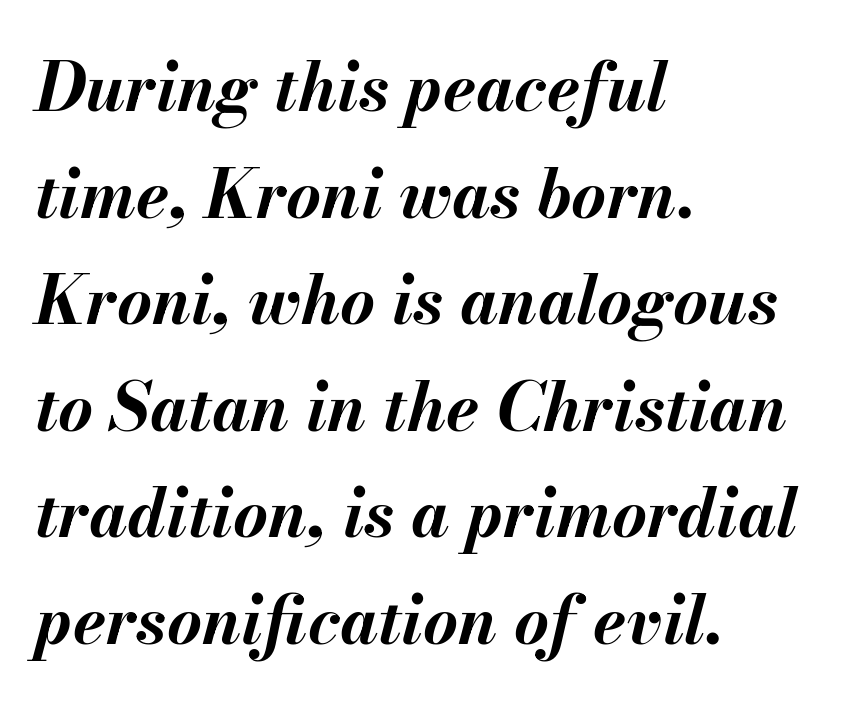
{"italic": "yes", "lean": "right", "slant_degrees": 13, "bold": "yes", "weight": "bold", "width": "normal", "stroke_contrast": "medium", "x_height": "small", "monospaced": "no", "underline": "no", "align": "left", "line_spacing": "normal", "line_spacing_ratio": 1.59, "letter_spacing": "normal", "letter_spacing_em": 0.0, "glyph_px": 67}
